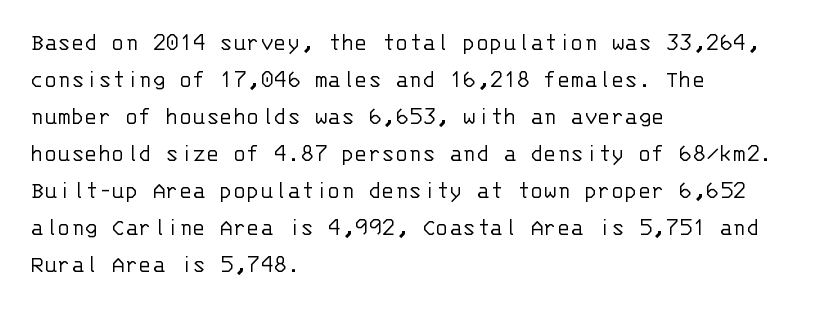
The image shows 25 px text type, upright; set left-aligned, normal line spacing (1.48x), normal letter spacing, not underlined.
